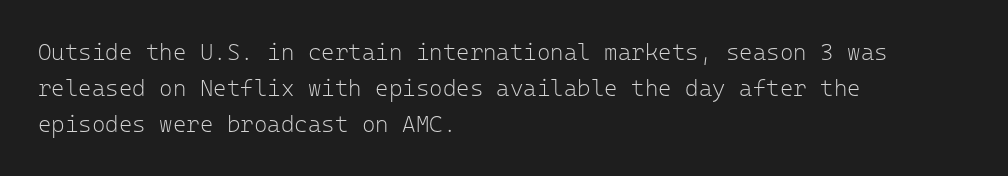
The image shows 23 px text type, upright; set left-aligned, normal line spacing (1.56x), normal letter spacing, not underlined.
